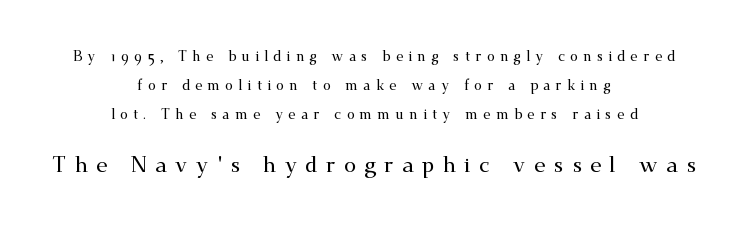
Q: Is the text italic (slanted)? A: No, it is upright.
Q: Is the text underlined? A: No.
Q: How is the paragraph aligned? A: Centered.
Q: Is the spacing between letters normal or unusually wide? A: Unusually wide.
Q: Is the spacing between lines tight, normal or loose? A: Loose.
Q: Which block of text is set in a larger size, the first (top) or the second (bottom)? A: The second (bottom) one.
